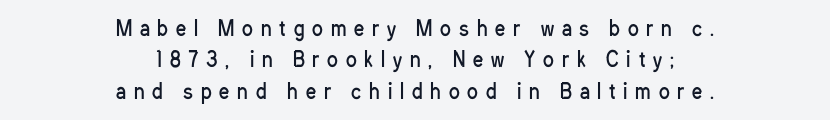
{"italic": "no", "bold": "no", "underline": "no", "align": "center", "line_spacing": "normal", "line_spacing_ratio": 1.57, "letter_spacing": "wide", "letter_spacing_em": 0.39, "glyph_px": 20}
